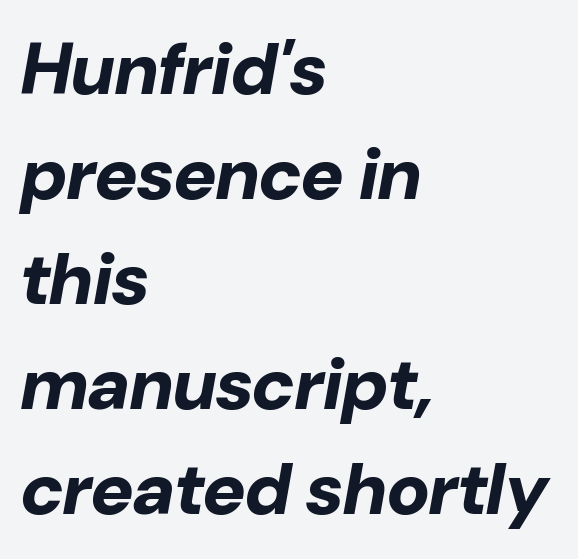
{"italic": "yes", "lean": "right", "slant_degrees": 10, "bold": "yes", "weight": "bold", "width": "normal", "stroke_contrast": "low", "x_height": "medium", "monospaced": "no", "underline": "no", "align": "left", "line_spacing": "normal", "line_spacing_ratio": 1.44, "letter_spacing": "normal", "letter_spacing_em": 0.0, "glyph_px": 73}
